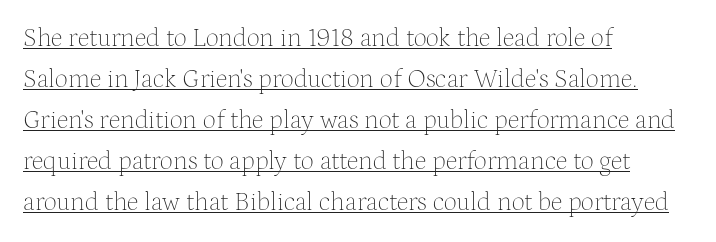
{"italic": "no", "bold": "no", "underline": "yes", "align": "left", "line_spacing": "normal", "line_spacing_ratio": 1.58, "letter_spacing": "normal", "letter_spacing_em": 0.0, "glyph_px": 26}
